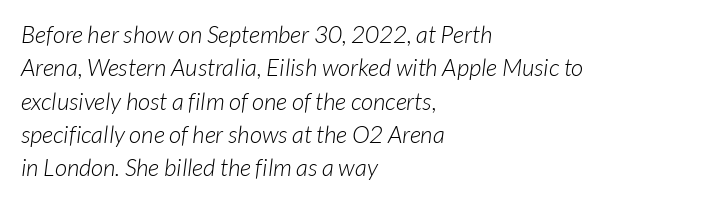
{"bold": "no", "underline": "no", "align": "left", "line_spacing": "normal", "line_spacing_ratio": 1.39, "letter_spacing": "normal", "letter_spacing_em": 0.0, "glyph_px": 24}
